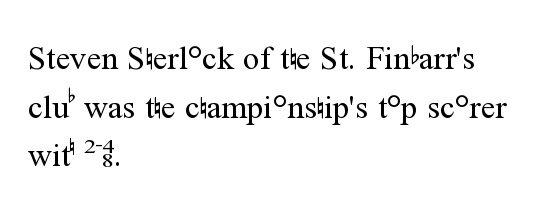
Q: Is the text bold? A: No.
Q: Is the text italic (slanted)? A: No, it is upright.
Q: Is the typeface a serif or a sans-serif typeface? A: Serif.
Q: Is the text underlined? A: No.
Q: How is the paragraph aligned? A: Left-aligned.
Q: Is the spacing between letters normal or unusually wide? A: Normal.
Q: Is the spacing between lines tight, normal or loose? A: Normal.
Q: Width (condensed, normal, or wide)? A: Normal.
Q: Stroke contrast? A: Medium.
Q: x-height? A: Medium.
Q: Monospaced? A: No.
